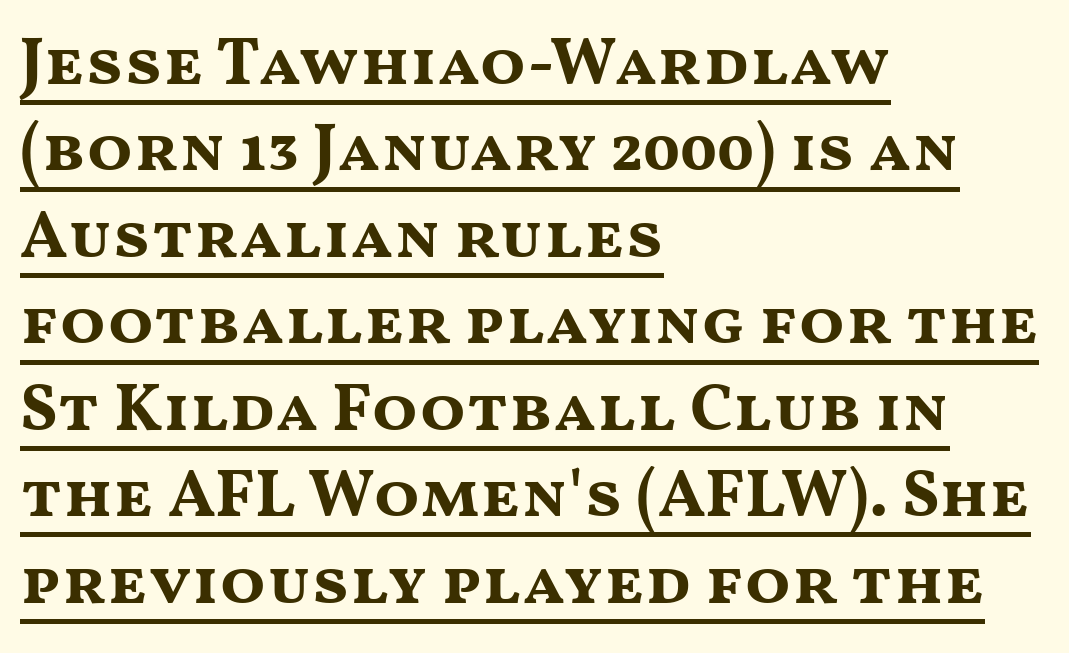
Q: Is the text bold? A: Yes.
Q: Is the text italic (slanted)? A: No, it is upright.
Q: Is the typeface a serif or a sans-serif typeface? A: Sans-serif.
Q: Is the text underlined? A: Yes.
Q: How is the paragraph aligned? A: Left-aligned.
Q: Is the spacing between letters normal or unusually wide? A: Normal.
Q: Is the spacing between lines tight, normal or loose? A: Normal.
Q: Width (condensed, normal, or wide)? A: Wide.
Q: Stroke contrast? A: Medium.
Q: x-height? A: Medium.
Q: Monospaced? A: No.
